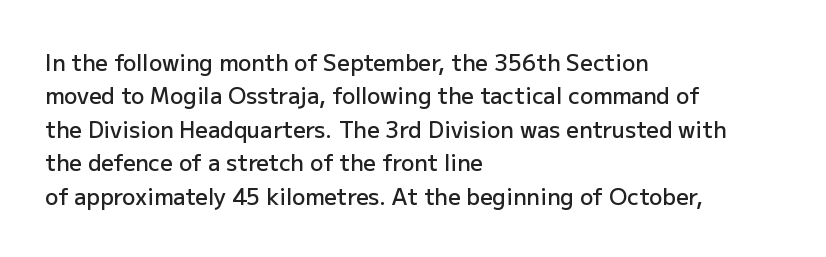
{"italic": "no", "bold": "semi", "underline": "no", "align": "left", "line_spacing": "normal", "line_spacing_ratio": 1.52, "letter_spacing": "normal", "letter_spacing_em": 0.0, "glyph_px": 22}
